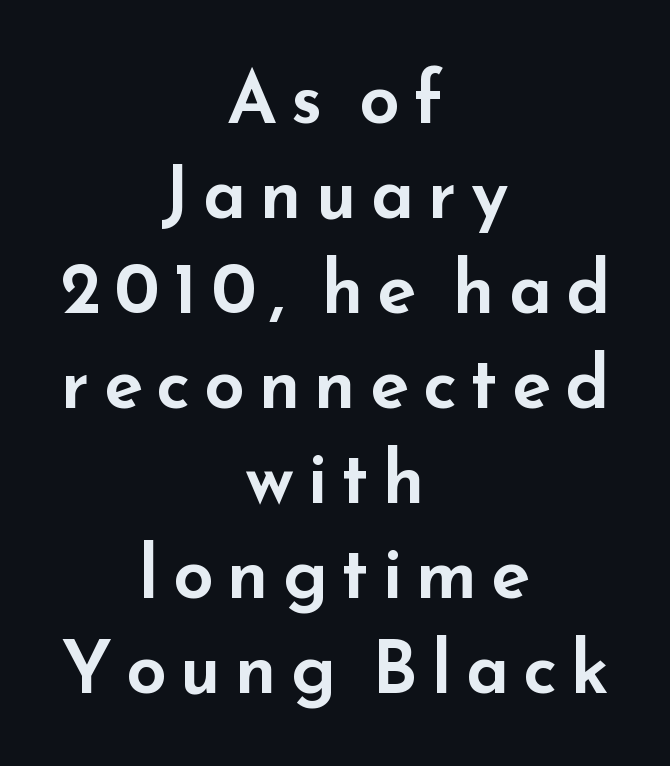
The image shows 72 px wide sans-serif type, upright; set centered, normal line spacing (1.32x), not underlined; low stroke contrast and a small x-height.
